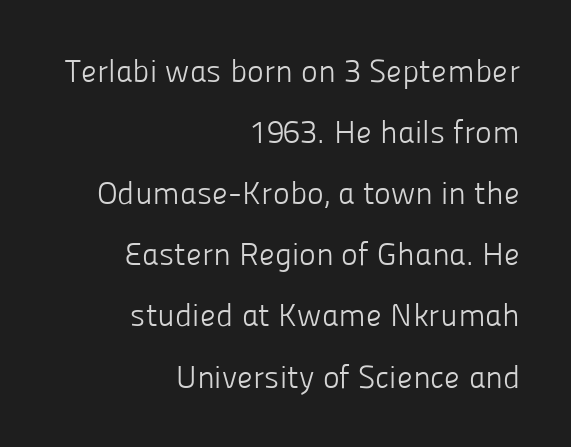
{"serif": "no", "italic": "no", "bold": "no", "weight": "light", "width": "normal", "stroke_contrast": "low", "x_height": "medium", "monospaced": "no", "underline": "no", "align": "right", "line_spacing": "loose", "line_spacing_ratio": 1.91, "letter_spacing": "normal", "letter_spacing_em": 0.0, "glyph_px": 32}
